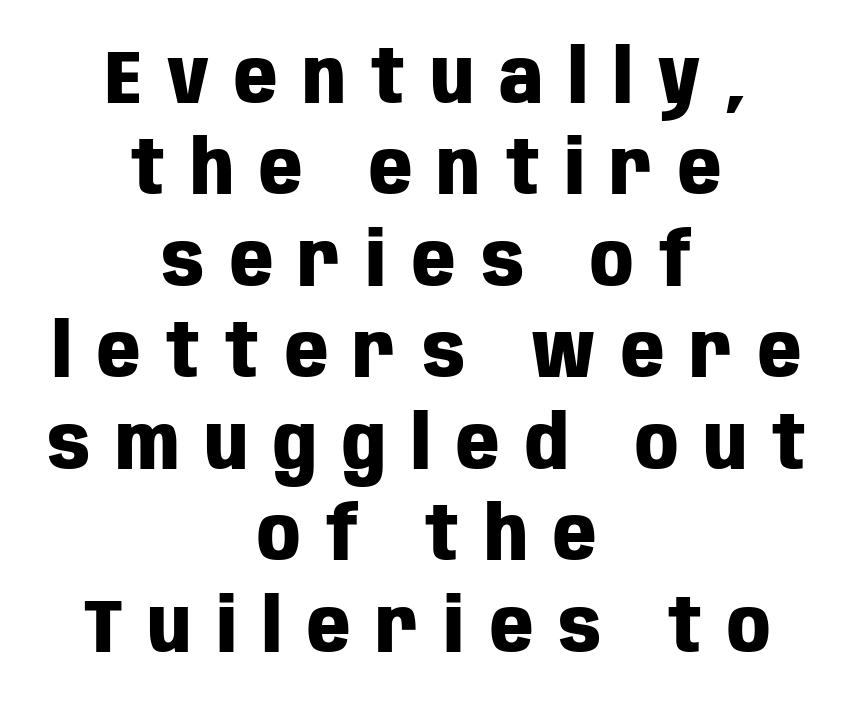
Q: Is the text bold? A: Yes.
Q: Is the text italic (slanted)? A: No, it is upright.
Q: Is the typeface a serif or a sans-serif typeface? A: Sans-serif.
Q: Is the text underlined? A: No.
Q: How is the paragraph aligned? A: Centered.
Q: Is the spacing between letters normal or unusually wide? A: Unusually wide.
Q: Width (condensed, normal, or wide)? A: Condensed.
Q: Stroke contrast? A: Low.
Q: x-height? A: Large.
Q: Monospaced? A: No.
